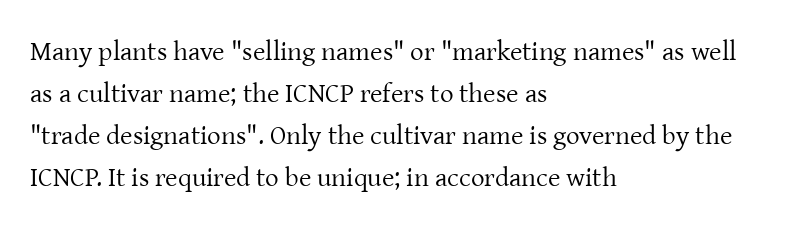
The image shows 27 px text type, upright; set left-aligned, normal line spacing (1.55x), normal letter spacing, not underlined.
